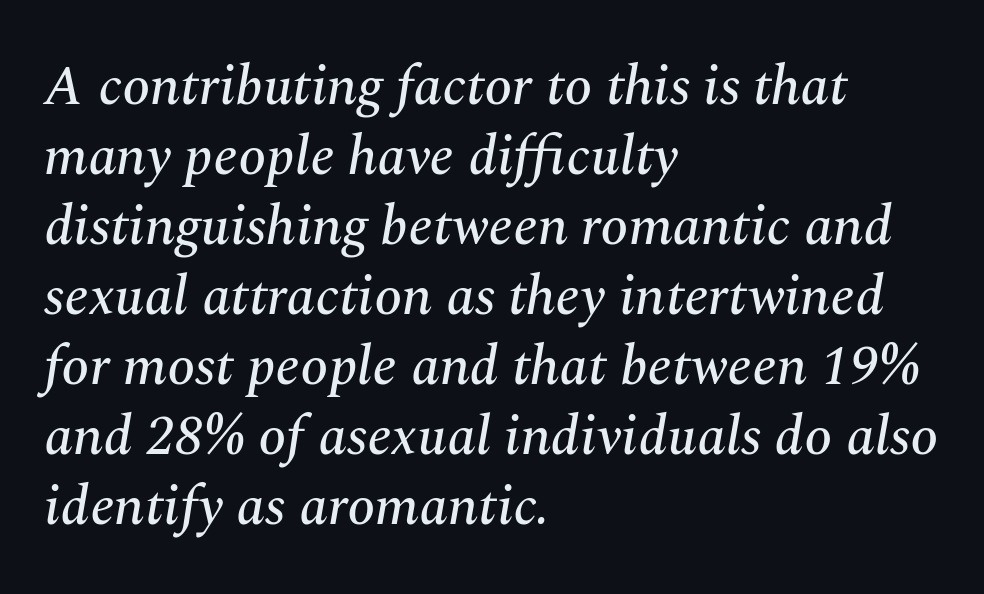
Compared with typical body copy, the letter spacing here is the same. Type style note: has serifs. A typesetter would call this proportional, since set widths differ per character. The compositor pushed each line to the left boundary. The line-height multiplier appears to be the usual default. The glyphs look as if they've been sheared to an angle.
